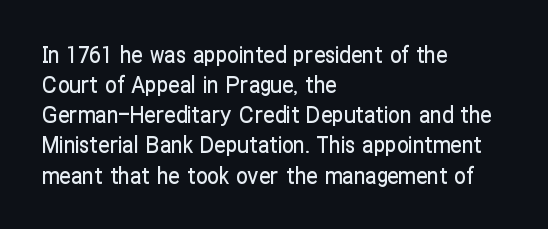
Q: Is the text italic (slanted)? A: No, it is upright.
Q: Is the text underlined? A: No.
Q: How is the paragraph aligned? A: Left-aligned.
Q: Is the spacing between letters normal or unusually wide? A: Normal.
Q: Is the spacing between lines tight, normal or loose? A: Normal.
